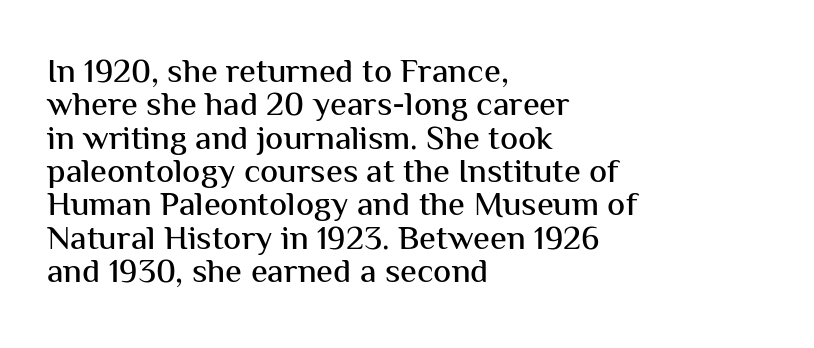
The image shows 34 px sans-serif type, upright; set left-aligned, tight line spacing (0.98x), normal letter spacing, not underlined; medium stroke contrast and a medium x-height.
